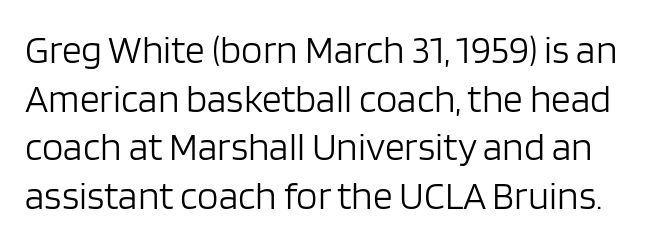
The image shows 39 px light sans-serif type, upright; set normal line spacing (1.25x), normal letter spacing, not underlined; low stroke contrast and a large x-height.
